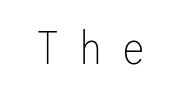
Q: Is the text bold? A: No.
Q: Is the text italic (slanted)? A: No, it is upright.
Q: Is the typeface a serif or a sans-serif typeface? A: Sans-serif.
Q: Is the text underlined? A: No.
Q: Is the spacing between letters normal or unusually wide? A: Unusually wide.
Q: Width (condensed, normal, or wide)? A: Normal.
Q: Stroke contrast? A: Low.
Q: x-height? A: Medium.
